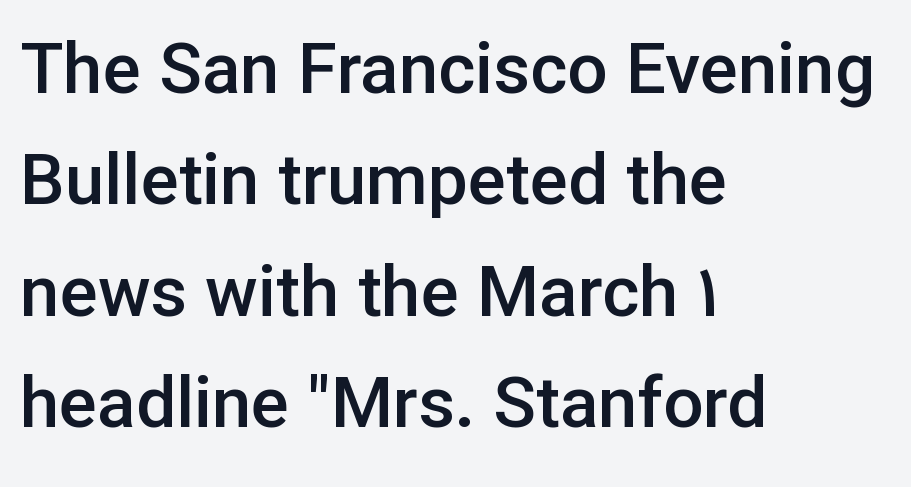
{"serif": "no", "italic": "no", "bold": "semi", "weight": "semibold", "width": "normal", "stroke_contrast": "low", "x_height": "medium", "monospaced": "no", "underline": "no", "align": "left", "line_spacing": "normal", "line_spacing_ratio": 1.57, "letter_spacing": "normal", "letter_spacing_em": 0.0, "glyph_px": 71}
